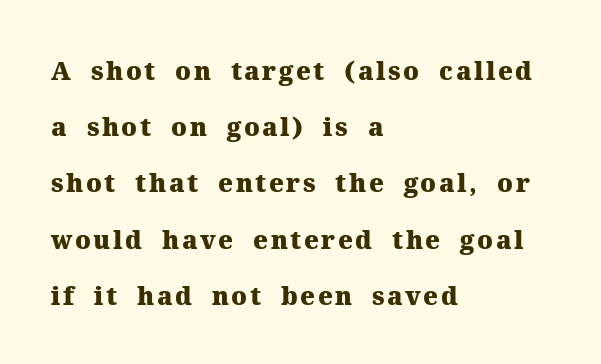
The gap between lines stays unmarked. The ragged edge is on the right, which tells us the setting is flush left. Strokes here are thick enough to call this a true bold. Style check: upright. Widely set lines give the paragraph a tall, airy silhouette.
